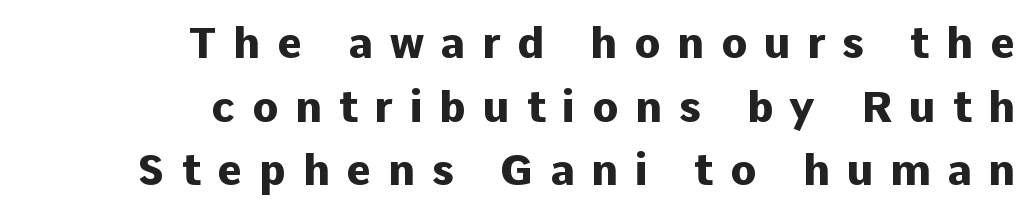
{"serif": "no", "italic": "no", "bold": "yes", "weight": "heavy", "width": "normal", "stroke_contrast": "low", "x_height": "medium", "monospaced": "no", "underline": "no", "align": "right", "line_spacing": "normal", "line_spacing_ratio": 1.48, "letter_spacing": "wide", "letter_spacing_em": 0.39, "glyph_px": 43}
